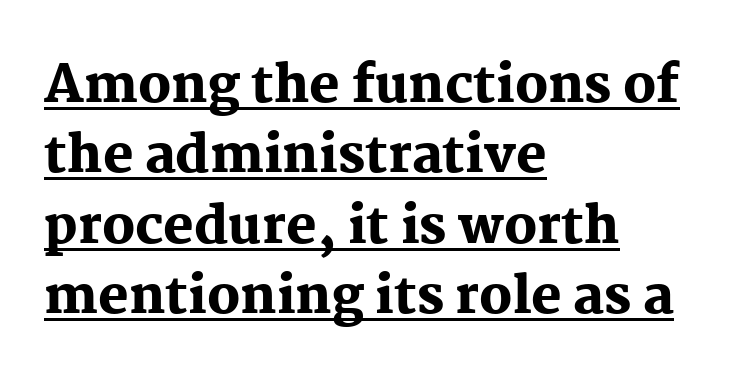
Looks like someone drew a line under every word here. Note the varied advance widths — an 'i' is clearly narrower than an 'm'. These words are printed bold, with thick strokes throughout. A normal amount of white space separates one row of letters from the next. The glyphs in this specimen are seriffed.
